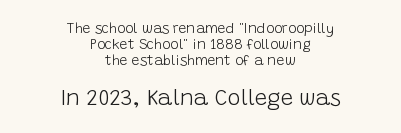
The image shows 22 px text type, upright; set centered, tight line spacing (1.15x), normal letter spacing, not underlined; the second (bottom) block is 1.57x larger.
